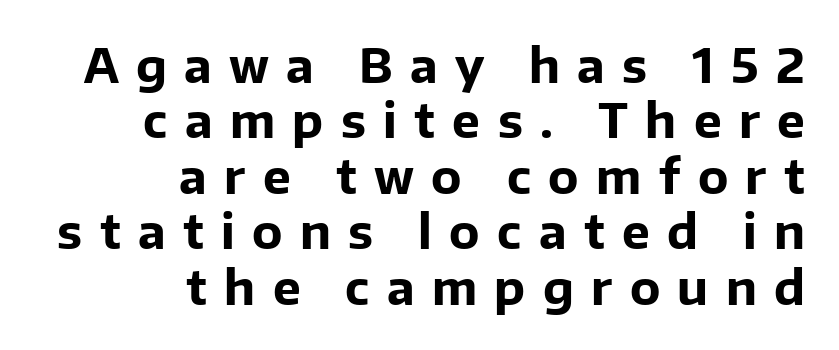
The compositor pushed each line to the right boundary. The typography opts for an upright posture over an oblique one. Short note: letters widely spaced. Look at the bottom of the vertical strokes: they stop flat, with no serifs. Quick note: underline off. Weight: bold.
